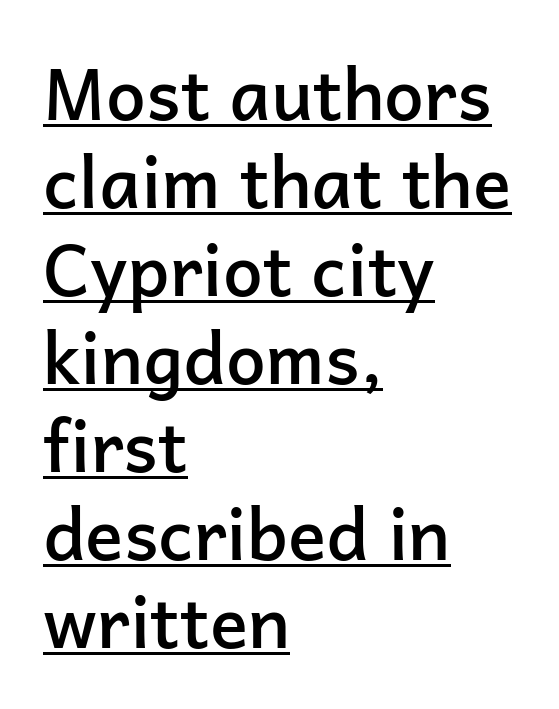
No extra tracking has been applied to these lines. Beneath each row of characters lies a ruled line. Summary of weight: moderately heavy, a semibold. You could not count columns in this text — the font is proportionally spaced. Ascenders rise straight up at ninety degrees.
